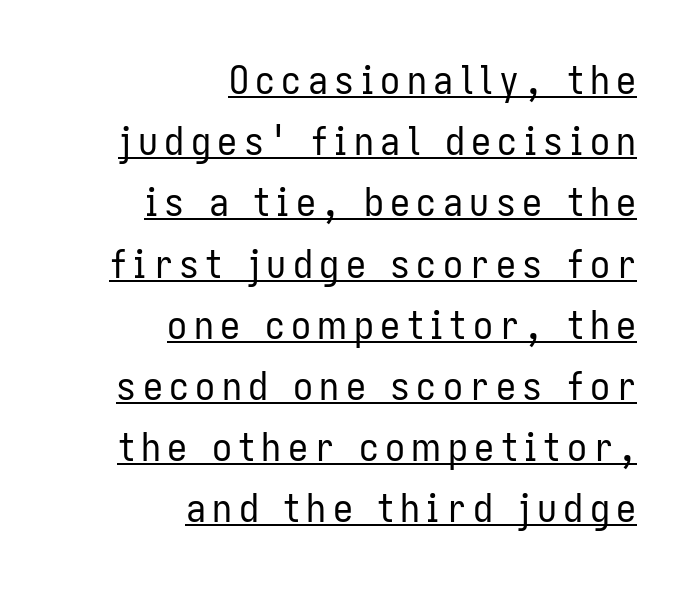
Q: Is the text bold? A: No.
Q: Is the text italic (slanted)? A: No, it is upright.
Q: Is the typeface a serif or a sans-serif typeface? A: Sans-serif.
Q: Is the text underlined? A: Yes.
Q: How is the paragraph aligned? A: Right-aligned.
Q: Is the spacing between lines tight, normal or loose? A: Normal.
Q: Width (condensed, normal, or wide)? A: Condensed.
Q: Stroke contrast? A: Low.
Q: x-height? A: Medium.
Q: Monospaced? A: No.
